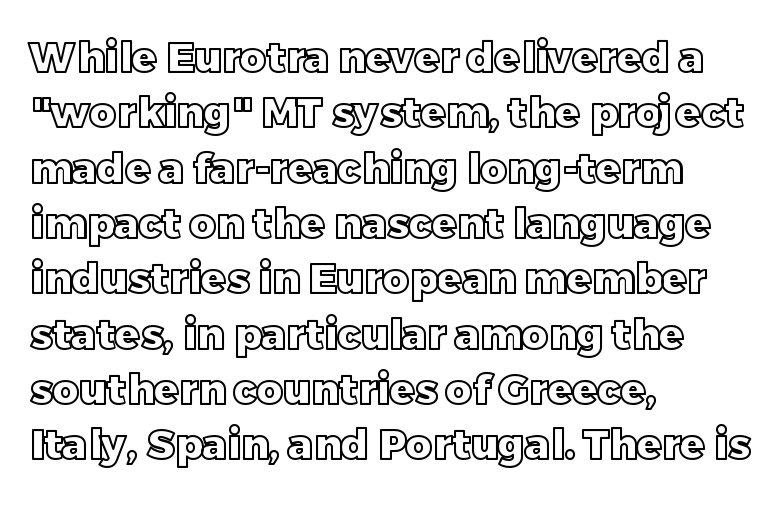
{"italic": "no", "width": "normal", "x_height": "large", "monospaced": "no", "underline": "no", "align": "left", "line_spacing": "normal", "line_spacing_ratio": 1.35, "letter_spacing": "normal", "letter_spacing_em": 0.0, "glyph_px": 41}
